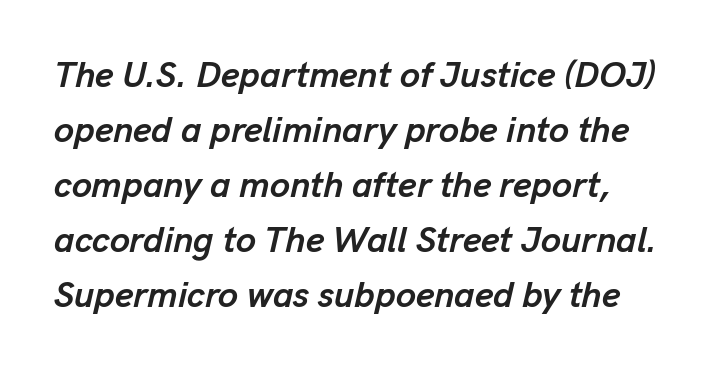
Q: Is the text bold? A: Yes.
Q: Is the text italic (slanted)? A: Yes, it leans right by about 13 degrees.
Q: Is the text underlined? A: No.
Q: Is the spacing between letters normal or unusually wide? A: Normal.
Q: Is the spacing between lines tight, normal or loose? A: Normal.
Q: Width (condensed, normal, or wide)? A: Normal.
Q: Stroke contrast? A: Low.
Q: x-height? A: Medium.
Q: Monospaced? A: No.
